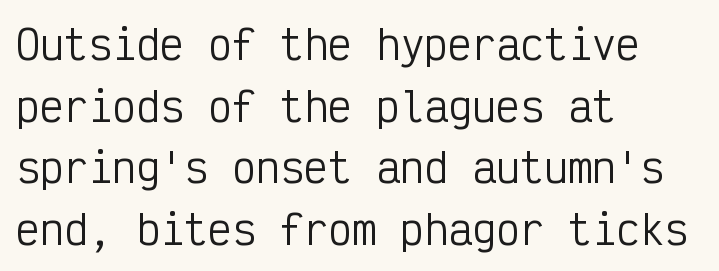
The image shows 40 px regular-weight, condensed sans-serif type, upright, monospaced; set left-aligned, normal line spacing (1.54x), normal letter spacing, not underlined; low stroke contrast and a medium x-height.
